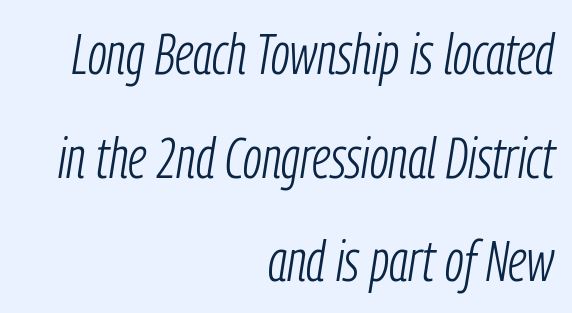
{"italic": "yes", "lean": "right", "slant_degrees": 9, "bold": "no", "weight": "light", "width": "condensed", "stroke_contrast": "low", "x_height": "medium", "monospaced": "no", "underline": "no", "align": "right", "line_spacing_ratio": 1.82, "letter_spacing": "normal", "letter_spacing_em": 0.0, "glyph_px": 57}
